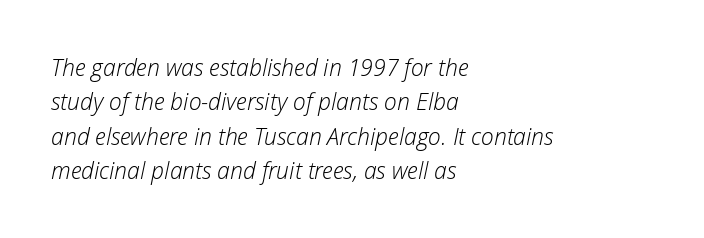
{"italic": "yes", "lean": "right", "slant_degrees": 12, "bold": "no", "underline": "no", "align": "left", "line_spacing": "normal", "line_spacing_ratio": 1.5, "letter_spacing": "normal", "letter_spacing_em": 0.0, "glyph_px": 23}
